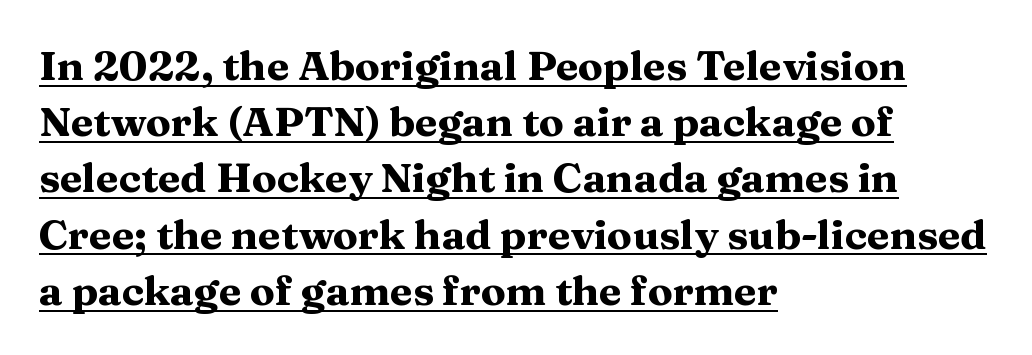
The ragged edge is on the right, which tells us the setting is flush left. Glyph-to-glyph distance matches everyday printed text. These lines are rendered in a variable-pitch font. The glyphs have the mass of a bold cut. Line spacing here is normal.
